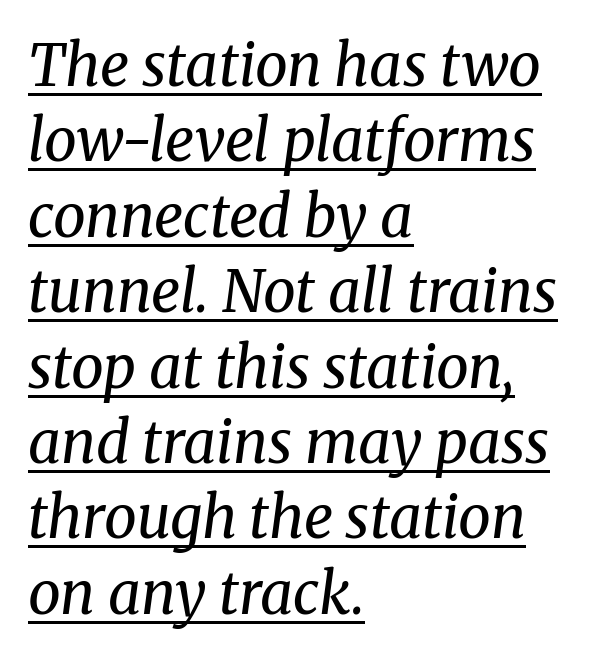
The rendering uses natural spacing where letterforms have individual widths. Every character sits at an angle, as italics do. Each letter's strokes conclude with small projecting serifs. The weight would be labelled regular, book, light, or lighter still. This sample keeps an unexceptional amount of space between lines. Each word holds together tightly as a unit, with standard inter-letter gaps.
